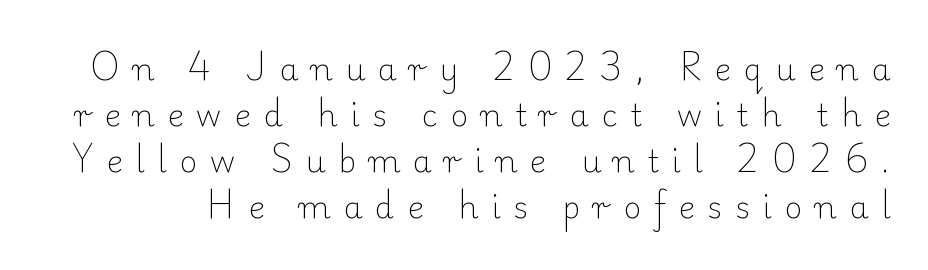
This sample has the flowing, uneven cadence of proportional lettering. The specimen omits any rule beneath the text block's lines. The letters are spread apart with noticeably loose tracking. Observe the serifs anchoring each vertical stroke in this sample. Weight: not bold — regular or lighter.
